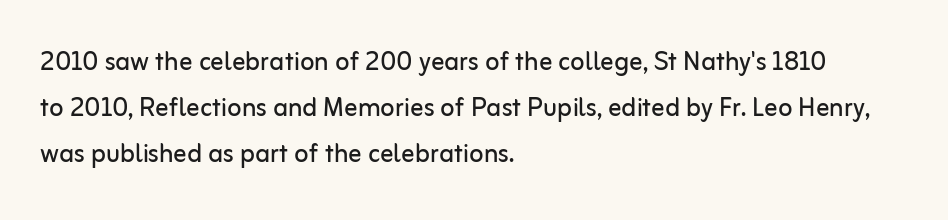
{"serif": "no", "italic": "no", "bold": "no", "weight": "regular", "width": "normal", "stroke_contrast": "low", "x_height": "medium", "monospaced": "no", "underline": "no", "align": "left", "line_spacing": "normal", "line_spacing_ratio": 1.4, "letter_spacing": "normal", "letter_spacing_em": 0.0, "glyph_px": 33}
